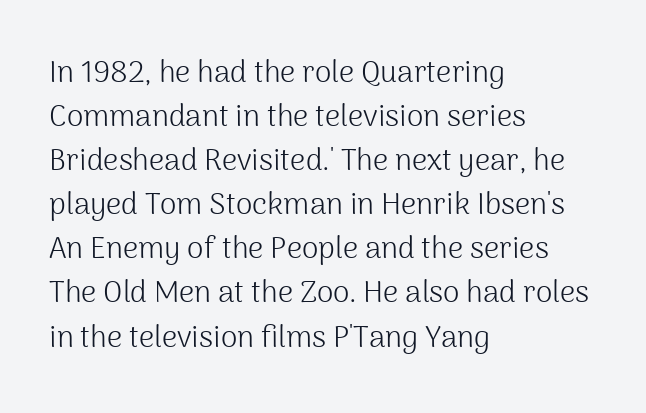
Q: Is the text bold? A: No.
Q: Is the text italic (slanted)? A: No, it is upright.
Q: Is the typeface a serif or a sans-serif typeface? A: Sans-serif.
Q: Is the text underlined? A: No.
Q: How is the paragraph aligned? A: Left-aligned.
Q: Is the spacing between letters normal or unusually wide? A: Normal.
Q: Is the spacing between lines tight, normal or loose? A: Normal.
Q: Width (condensed, normal, or wide)? A: Normal.
Q: Stroke contrast? A: Medium.
Q: x-height? A: Medium.
Q: Monospaced? A: No.
